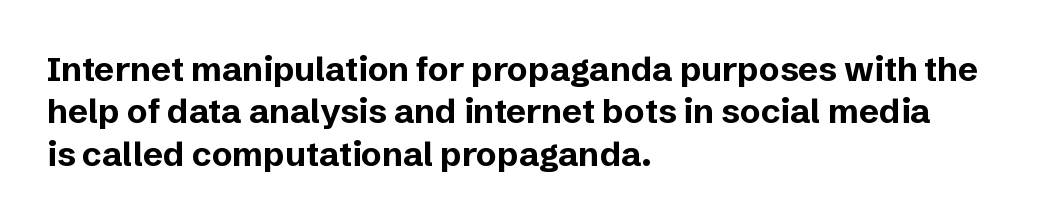
In terms of leading, this rendering sits right in the middle. Each line starts at the same left margin while the right side varies. This is the regular roman posture of the typeface. This is heavy type, rendered in bold. Unmarked baselines from the first word to the last.
